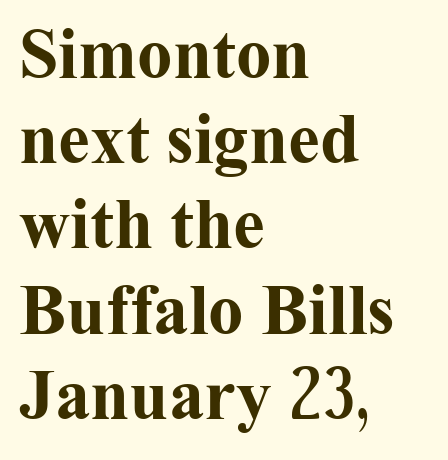
The image shows 71 px bold serif type, upright; set left-aligned, line spacing 1.2x, normal letter spacing, not underlined; medium stroke contrast and a medium x-height.
